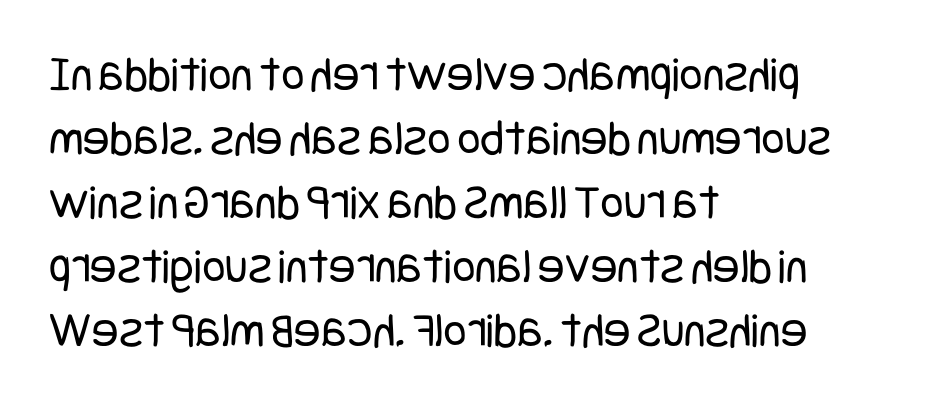
{"serif": "no", "italic": "no", "bold": "no", "weight": "regular", "width": "condensed", "stroke_contrast": "low", "x_height": "large", "underline": "no", "align": "left", "line_spacing": "normal", "line_spacing_ratio": 1.28, "letter_spacing": "normal", "letter_spacing_em": 0.0, "glyph_px": 50}
